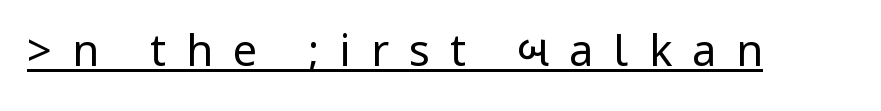
The lettering stays uniformly vertical, giving the passage a roman look. The face used here is a sans, in the tradition of grotesques and geometrics. There is plenty of visible air inserted between adjacent glyphs. Descenders here cross a horizontal rule under the line. Weight class: somewhere from thin through regular.
